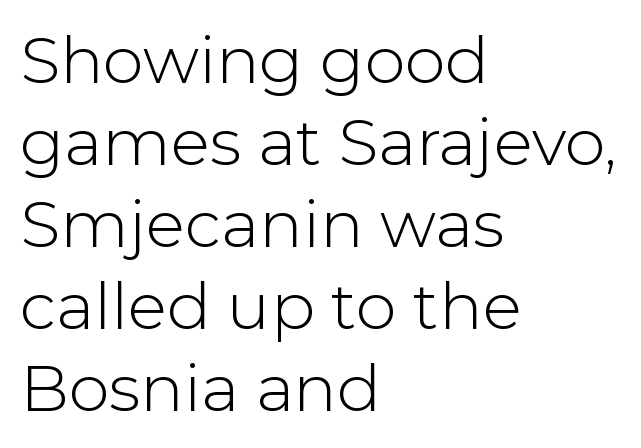
The image shows 65 px light sans-serif type, upright; set left-aligned, normal line spacing (1.26x), normal letter spacing, not underlined; low stroke contrast and a medium x-height.
